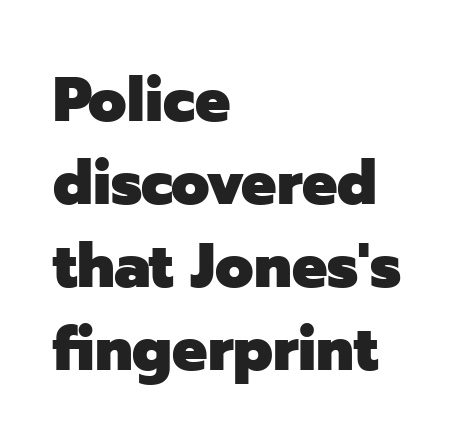
{"serif": "no", "italic": "no", "bold": "yes", "weight": "heavy", "width": "normal", "stroke_contrast": "low", "x_height": "medium", "monospaced": "no", "underline": "no", "align": "left", "line_spacing": "normal", "line_spacing_ratio": 1.34, "letter_spacing": "normal", "letter_spacing_em": 0.0, "glyph_px": 62}
